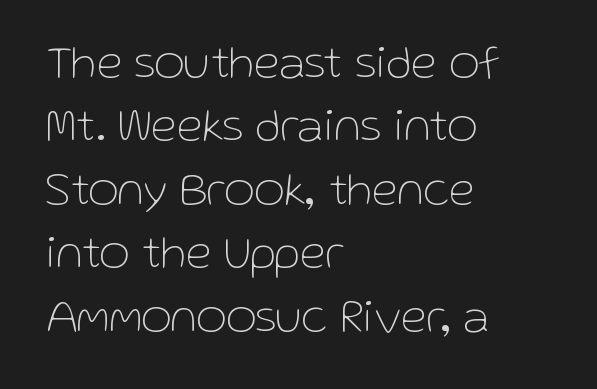
Q: Is the text bold? A: No.
Q: Is the text italic (slanted)? A: No, it is upright.
Q: Is the typeface a serif or a sans-serif typeface? A: Sans-serif.
Q: Is the text underlined? A: No.
Q: How is the paragraph aligned? A: Left-aligned.
Q: Is the spacing between letters normal or unusually wide? A: Normal.
Q: Is the spacing between lines tight, normal or loose? A: Normal.
Q: Width (condensed, normal, or wide)? A: Normal.
Q: Stroke contrast? A: Low.
Q: x-height? A: Medium.
Q: Monospaced? A: No.
